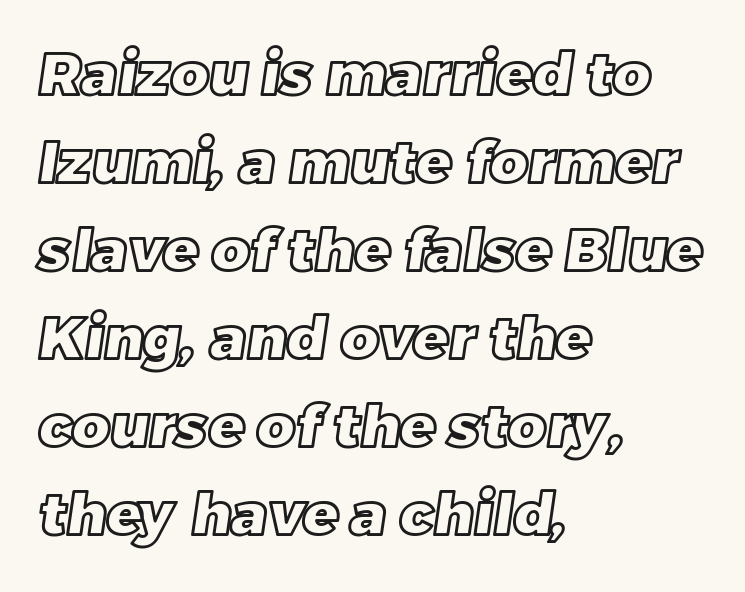
Q: Is the text underlined? A: No.
Q: How is the paragraph aligned? A: Left-aligned.
Q: Is the spacing between letters normal or unusually wide? A: Normal.
Q: Is the spacing between lines tight, normal or loose? A: Normal.
Q: Width (condensed, normal, or wide)? A: Normal.
Q: x-height? A: Large.
Q: Monospaced? A: No.
